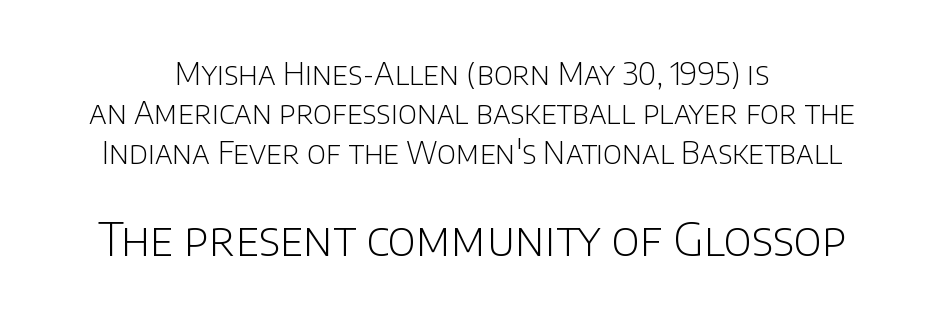
Q: Is the text bold? A: No.
Q: Is the text italic (slanted)? A: No, it is upright.
Q: Is the typeface a serif or a sans-serif typeface? A: Sans-serif.
Q: Is the text underlined? A: No.
Q: How is the paragraph aligned? A: Centered.
Q: Is the spacing between letters normal or unusually wide? A: Normal.
Q: Is the spacing between lines tight, normal or loose? A: Normal.
Q: Which block of text is set in a larger size, the first (top) or the second (bottom)? A: The second (bottom) one.
Q: Width (condensed, normal, or wide)? A: Normal.
Q: Stroke contrast? A: Low.
Q: x-height? A: Large.
Q: Monospaced? A: No.
